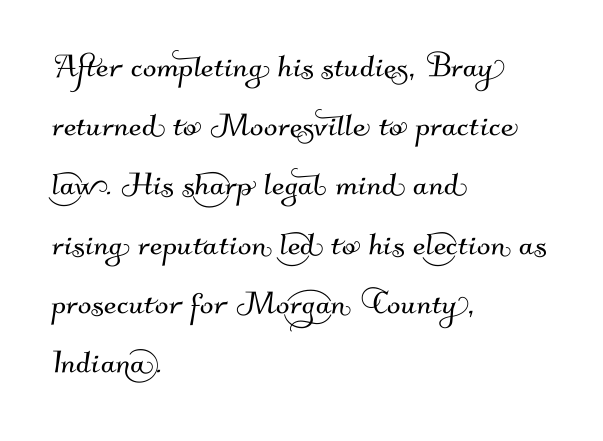
The gaps between neighbouring characters are ordinary and unremarkable. These lines are rendered in a variable-pitch font. These lines are composed in type without serifs. Normally led — the rows are evenly, conventionally spaced. Visually the block forms a straight wall on the left and a jagged coastline on the right. The words here are not underlined.
